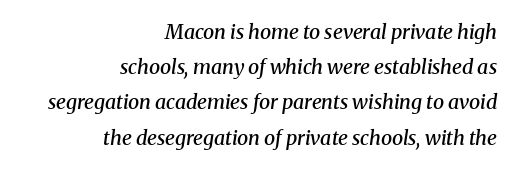
The image shows 20 px text type, italic (leaning right); set right-aligned, line spacing 1.76x, normal letter spacing, not underlined.
